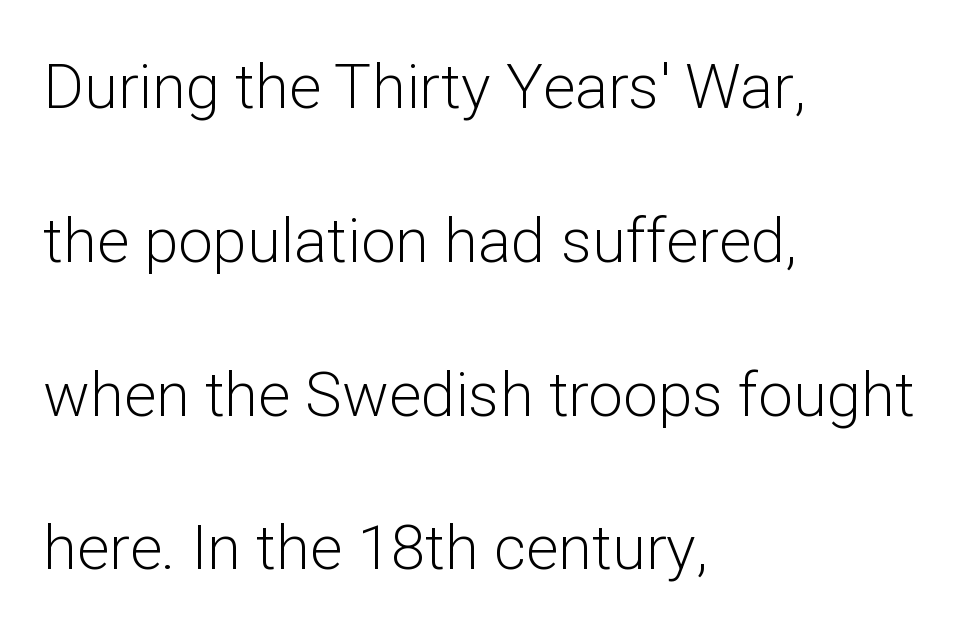
Q: Is the text bold? A: No.
Q: Is the text italic (slanted)? A: No, it is upright.
Q: Is the typeface a serif or a sans-serif typeface? A: Sans-serif.
Q: Is the text underlined? A: No.
Q: How is the paragraph aligned? A: Left-aligned.
Q: Is the spacing between letters normal or unusually wide? A: Normal.
Q: Is the spacing between lines tight, normal or loose? A: Loose.
Q: Width (condensed, normal, or wide)? A: Normal.
Q: Stroke contrast? A: Low.
Q: x-height? A: Medium.
Q: Monospaced? A: No.
